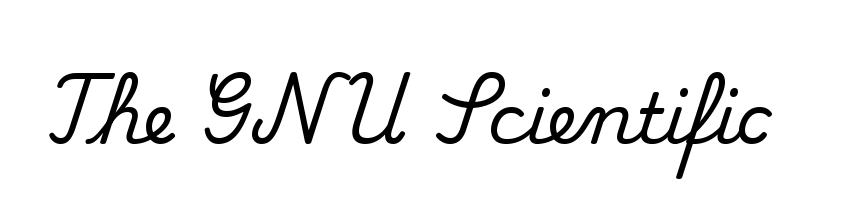
Q: Is the text italic (slanted)? A: Yes.
Q: Is the typeface a serif or a sans-serif typeface? A: Serif.
Q: Is the text underlined? A: No.
Q: Is the spacing between letters normal or unusually wide? A: Normal.
Q: Width (condensed, normal, or wide)? A: Normal.
Q: Stroke contrast? A: Medium.
Q: x-height? A: Small.
Q: Monospaced? A: No.
